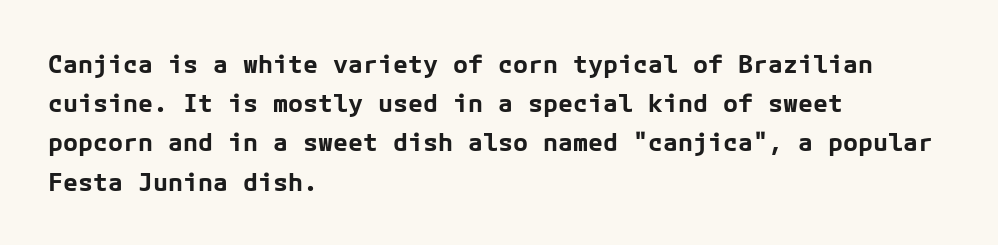
Q: Is the text bold? A: Yes.
Q: Is the text italic (slanted)? A: No, it is upright.
Q: Is the text underlined? A: No.
Q: How is the paragraph aligned? A: Left-aligned.
Q: Is the spacing between letters normal or unusually wide? A: Normal.
Q: Is the spacing between lines tight, normal or loose? A: Normal.
